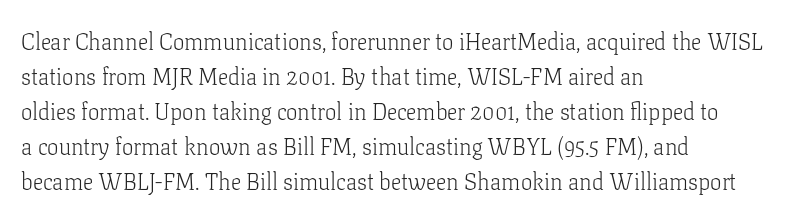
Weight: not bold — regular or lighter. The typesetter chose a ragged-right arrangement here. Each new line begins a customary step beneath the previous one. You could call the tracking neutral — neither tight nor loose. Only glyphs here, with clear space below each row. You can tell it's not italic because the verticals are truly vertical.
